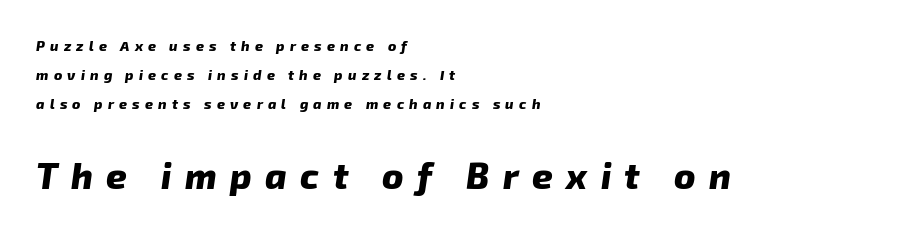
Lines of text with bare space underneath. You can tell from the bare stems that sans-serif type was used. Stroke thickness is high; the sample reads as a true bold. Two sizes are in play, and the larger belongs to the second block. Does the leading feel generous? Absolutely, it's lavish. The letters advance in unequal steps, a hallmark of proportional type.
